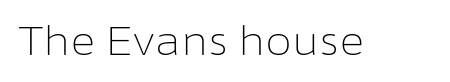
The image shows 39 px light sans-serif type, upright; set normal letter spacing, not underlined; low stroke contrast and a medium x-height.
